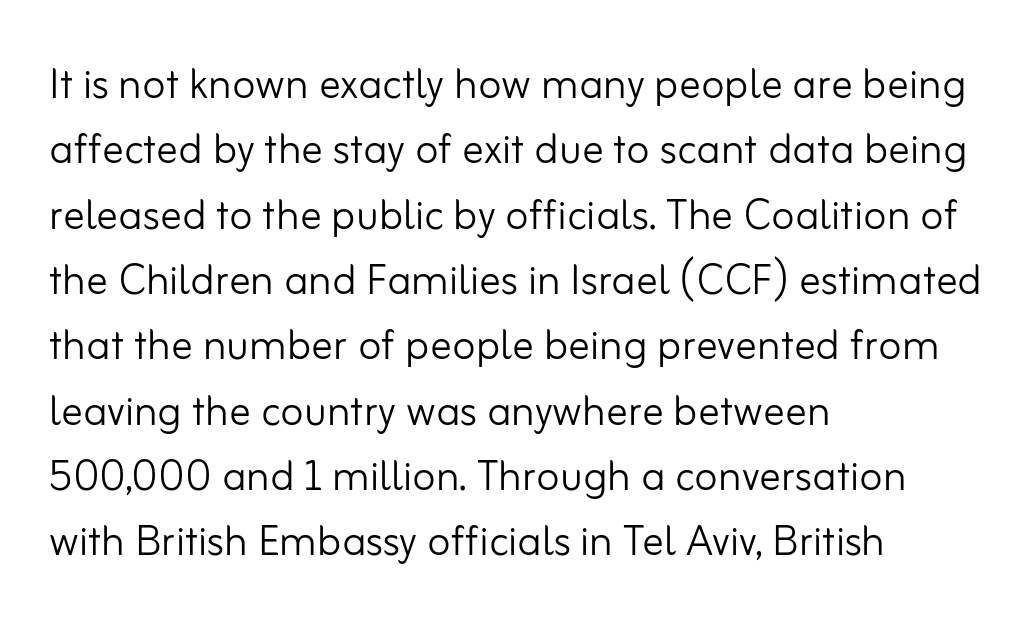
Q: Is the text bold? A: No.
Q: Is the text italic (slanted)? A: No, it is upright.
Q: Is the typeface a serif or a sans-serif typeface? A: Sans-serif.
Q: Is the text underlined? A: No.
Q: How is the paragraph aligned? A: Left-aligned.
Q: Is the spacing between letters normal or unusually wide? A: Normal.
Q: Width (condensed, normal, or wide)? A: Normal.
Q: Stroke contrast? A: Low.
Q: x-height? A: Small.
Q: Monospaced? A: No.
